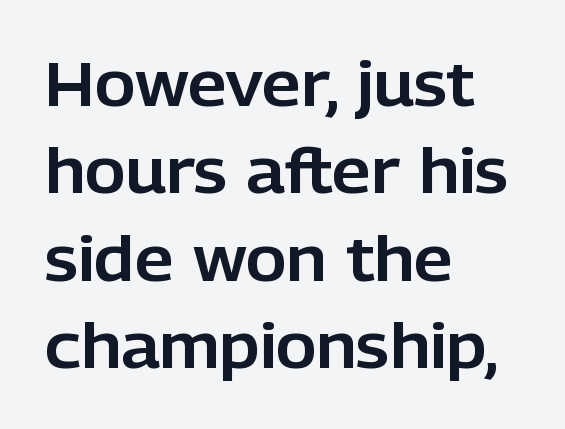
Q: Is the text italic (slanted)? A: No, it is upright.
Q: Is the typeface a serif or a sans-serif typeface? A: Sans-serif.
Q: Is the text underlined? A: No.
Q: How is the paragraph aligned? A: Left-aligned.
Q: Is the spacing between letters normal or unusually wide? A: Normal.
Q: Is the spacing between lines tight, normal or loose? A: Normal.
Q: Width (condensed, normal, or wide)? A: Normal.
Q: Stroke contrast? A: Low.
Q: x-height? A: Medium.
Q: Monospaced? A: No.
